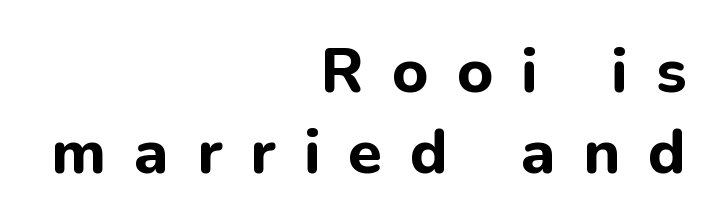
Casual observation: everything's shoved over to the right. The gaps between neighbouring characters are conspicuously large. Quick note: not italic, upright. Think of a printed novel: that variable character pitch is what you see here.
